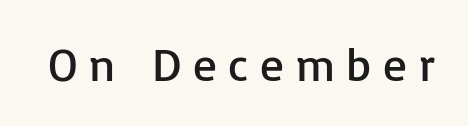
Q: Is the text bold? A: No.
Q: Is the text italic (slanted)? A: No, it is upright.
Q: Is the typeface a serif or a sans-serif typeface? A: Sans-serif.
Q: Is the text underlined? A: No.
Q: Is the spacing between letters normal or unusually wide? A: Unusually wide.
Q: Width (condensed, normal, or wide)? A: Normal.
Q: Stroke contrast? A: Low.
Q: x-height? A: Medium.
Q: Monospaced? A: No.
